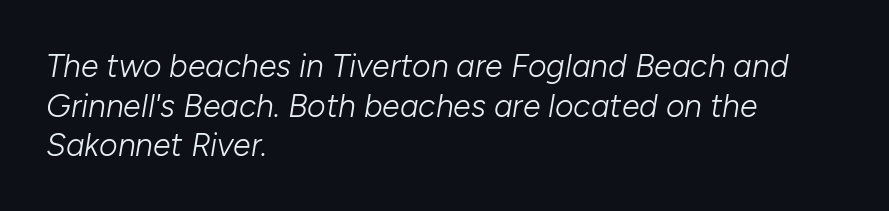
The image shows 32 px light type, italic (leaning right); set left-aligned, line spacing 1.24x, normal letter spacing, not underlined; low stroke contrast and a medium x-height.
